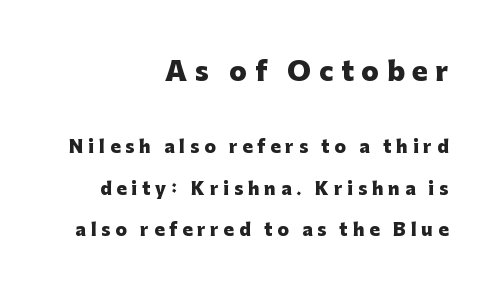
{"italic": "no", "bold": "yes", "underline": "no", "align": "right", "line_spacing": "loose", "line_spacing_ratio": 2.44, "letter_spacing": "wide", "letter_spacing_em": 0.29, "larger_block": "first", "size_ratio": 1.53, "glyph_px": 26}
